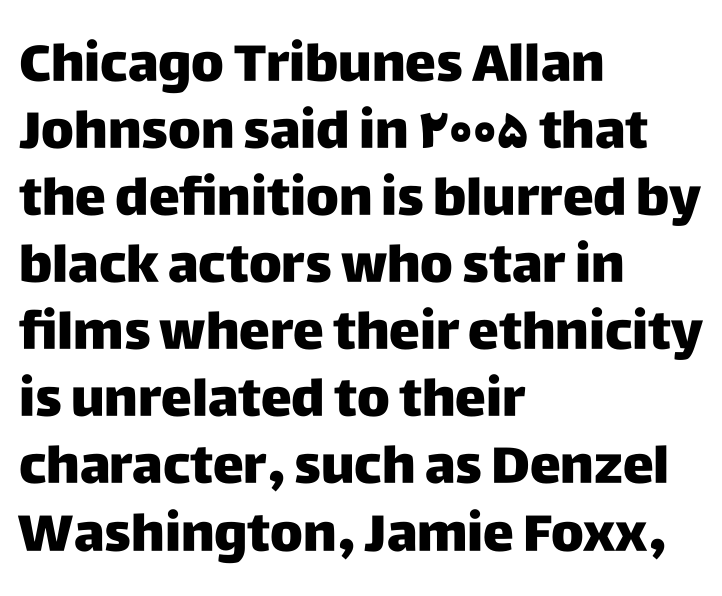
{"serif": "no", "italic": "no", "width": "normal", "stroke_contrast": "low", "x_height": "large", "monospaced": "no", "underline": "no", "align": "left", "line_spacing": "normal", "line_spacing_ratio": 1.29, "letter_spacing": "normal", "letter_spacing_em": 0.0, "glyph_px": 52}
